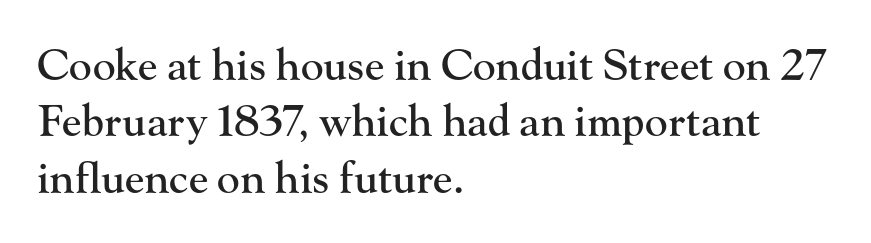
{"serif": "yes", "italic": "no", "width": "normal", "stroke_contrast": "high", "x_height": "small", "monospaced": "no", "underline": "no", "align": "left", "line_spacing": "normal", "line_spacing_ratio": 1.31, "letter_spacing": "normal", "letter_spacing_em": 0.0, "glyph_px": 43}
